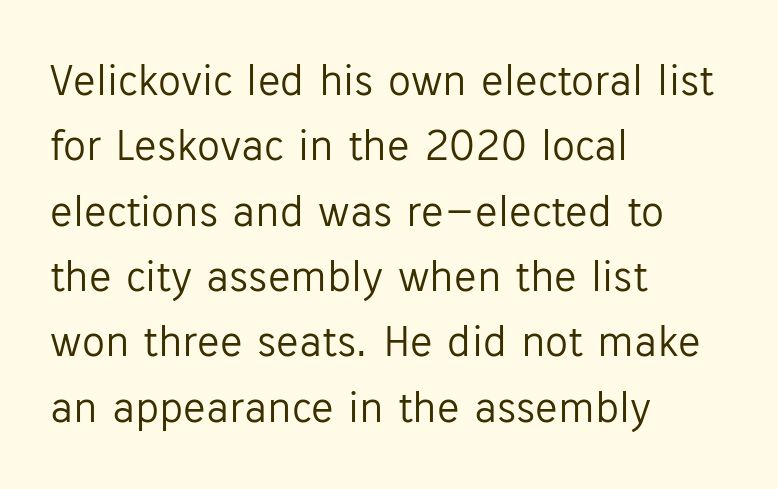
Q: Is the text bold? A: No.
Q: Is the text italic (slanted)? A: No, it is upright.
Q: Is the typeface a serif or a sans-serif typeface? A: Sans-serif.
Q: Is the text underlined? A: No.
Q: How is the paragraph aligned? A: Left-aligned.
Q: Is the spacing between letters normal or unusually wide? A: Normal.
Q: Is the spacing between lines tight, normal or loose? A: Normal.
Q: Width (condensed, normal, or wide)? A: Normal.
Q: Stroke contrast? A: Low.
Q: x-height? A: Medium.
Q: Monospaced? A: No.
